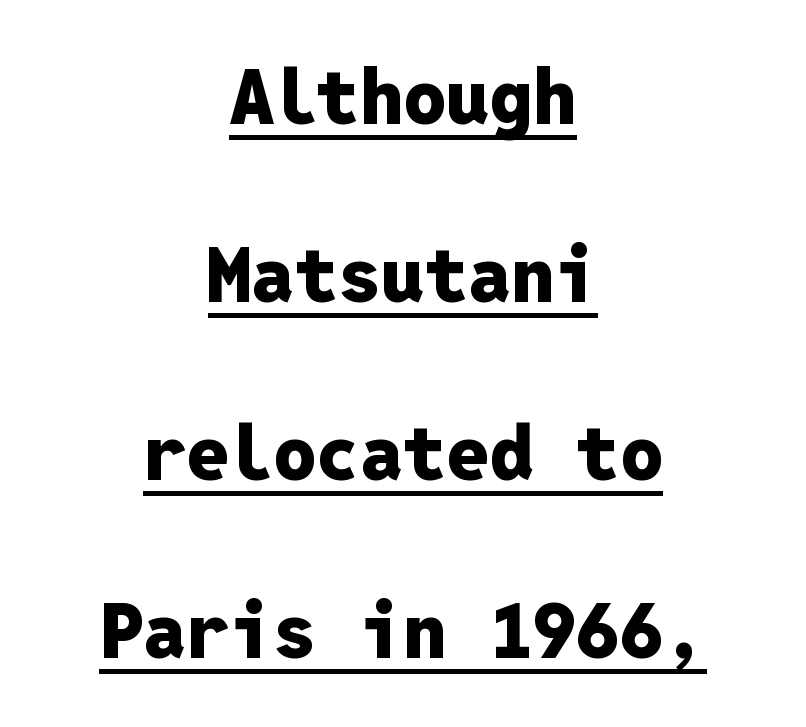
Glyph-to-glyph distance matches everyday printed text. Has an underline been added? It has. Examine the stroke ends and you'll find no serifs. Looks like terminal output: every glyph gets an equal slot. Honestly, the rows look like they've been pulled way apart. Set as a true bold cut, around the 700 mark.
